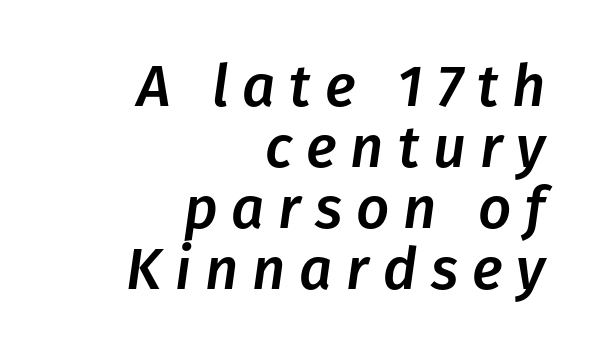
Q: Is the text italic (slanted)? A: Yes, it leans right by about 8 degrees.
Q: Is the text underlined? A: No.
Q: How is the paragraph aligned? A: Right-aligned.
Q: Is the spacing between letters normal or unusually wide? A: Unusually wide.
Q: Is the spacing between lines tight, normal or loose? A: Tight.
Q: Width (condensed, normal, or wide)? A: Normal.
Q: Stroke contrast? A: Low.
Q: x-height? A: Medium.
Q: Monospaced? A: No.
